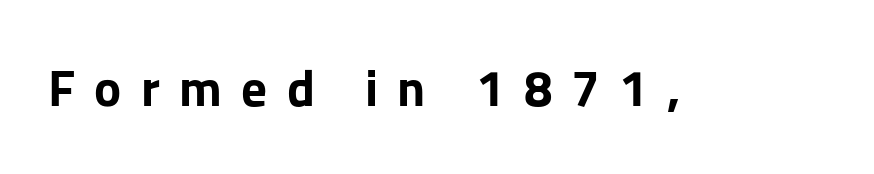
Q: Is the text bold? A: Yes.
Q: Is the text italic (slanted)? A: No, it is upright.
Q: Is the typeface a serif or a sans-serif typeface? A: Sans-serif.
Q: Is the text underlined? A: No.
Q: Is the spacing between letters normal or unusually wide? A: Unusually wide.
Q: Width (condensed, normal, or wide)? A: Normal.
Q: Stroke contrast? A: Low.
Q: x-height? A: Medium.
Q: Monospaced? A: No.
